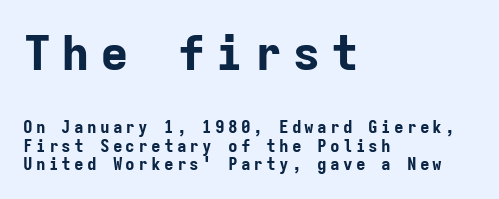
Alignment: flush left. Display-style spreading of the glyphs; the letterfit is very open. Typesetter's note: full bold, strokes at maximum text heaviness. Regarding serifs, this sample does without them.
